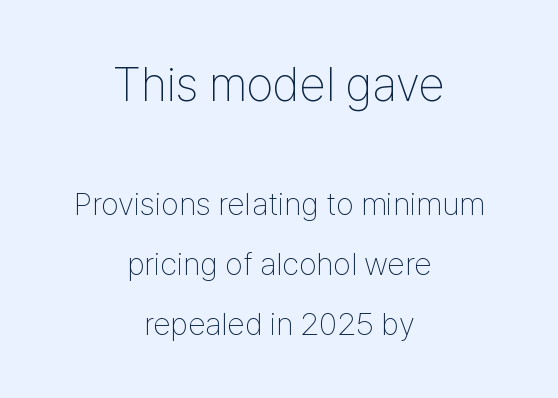
{"serif": "no", "italic": "no", "bold": "no", "weight": "thin", "width": "condensed", "stroke_contrast": "low", "x_height": "medium", "monospaced": "no", "underline": "no", "align": "center", "line_spacing_ratio": 1.88, "letter_spacing": "normal", "letter_spacing_em": 0.0, "larger_block": "first", "size_ratio": 1.5, "glyph_px": 48}
